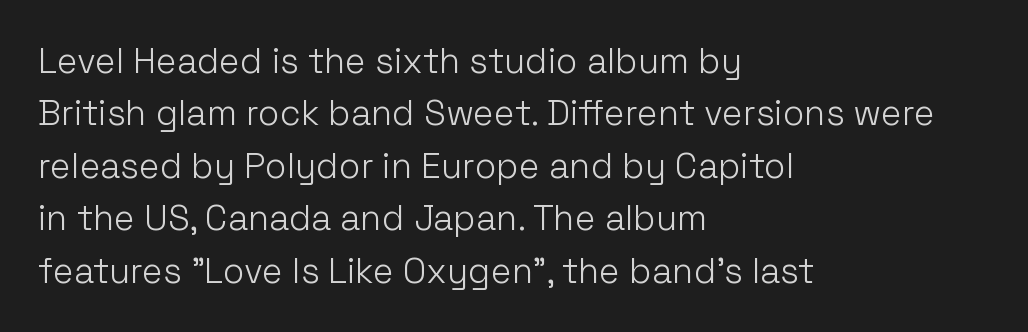
{"serif": "no", "italic": "no", "bold": "no", "weight": "light", "width": "normal", "stroke_contrast": "low", "x_height": "medium", "monospaced": "no", "underline": "no", "align": "left", "line_spacing": "normal", "line_spacing_ratio": 1.5, "letter_spacing": "normal", "letter_spacing_em": 0.0, "glyph_px": 35}
